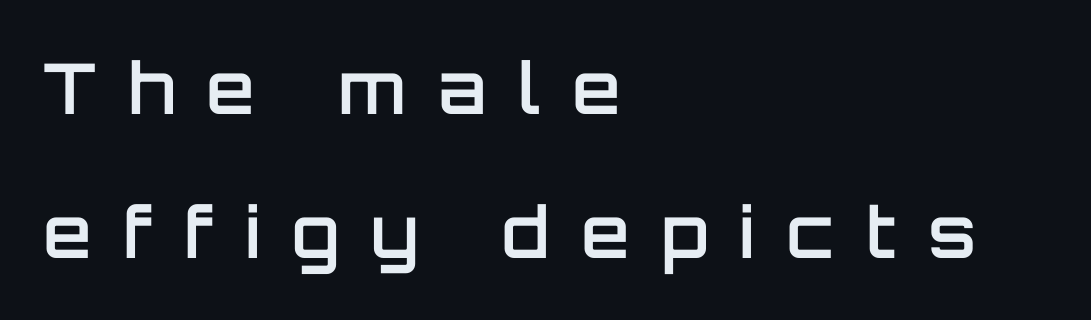
{"serif": "no", "italic": "no", "bold": "semi", "weight": "semibold", "width": "normal", "stroke_contrast": "low", "x_height": "large", "monospaced": "no", "underline": "no", "align": "left", "line_spacing": "loose", "line_spacing_ratio": 2.06, "letter_spacing": "wide", "letter_spacing_em": 0.45, "glyph_px": 70}
